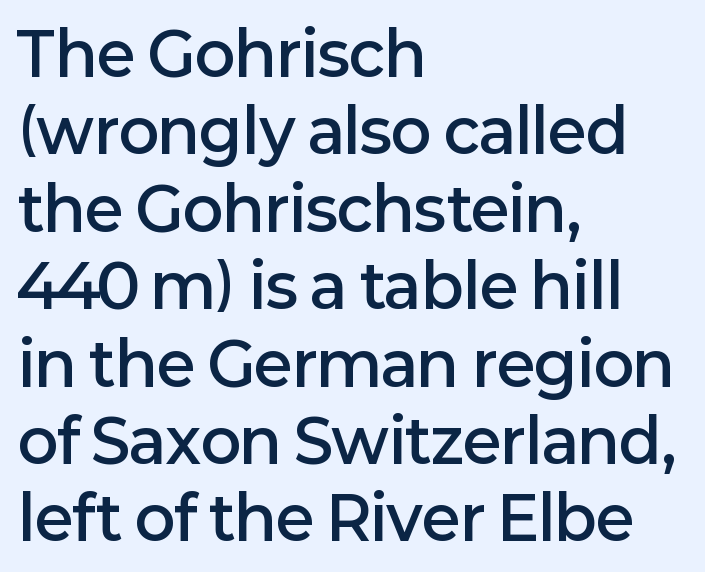
The image shows 60 px semibold sans-serif type, upright; set left-aligned, normal line spacing (1.29x), normal letter spacing, not underlined; low stroke contrast and a medium x-height.
